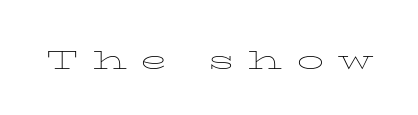
Q: Is the text bold? A: No.
Q: Is the text italic (slanted)? A: No, it is upright.
Q: Is the text underlined? A: No.
Q: Is the spacing between letters normal or unusually wide? A: Unusually wide.
Q: Width (condensed, normal, or wide)? A: Wide.
Q: Stroke contrast? A: Low.
Q: x-height? A: Medium.
Q: Monospaced? A: No.
